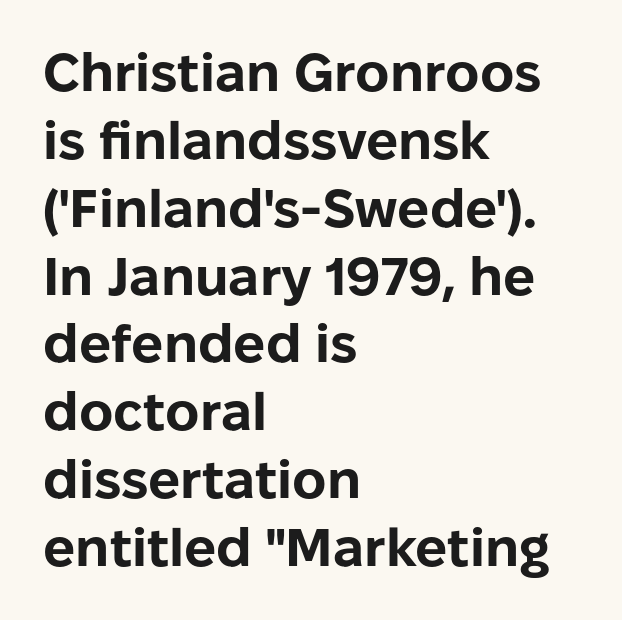
Q: Is the text bold? A: Yes.
Q: Is the text italic (slanted)? A: No, it is upright.
Q: Is the typeface a serif or a sans-serif typeface? A: Sans-serif.
Q: Is the text underlined? A: No.
Q: How is the paragraph aligned? A: Left-aligned.
Q: Is the spacing between letters normal or unusually wide? A: Normal.
Q: Is the spacing between lines tight, normal or loose? A: Normal.
Q: Width (condensed, normal, or wide)? A: Normal.
Q: Stroke contrast? A: Low.
Q: x-height? A: Medium.
Q: Monospaced? A: No.
